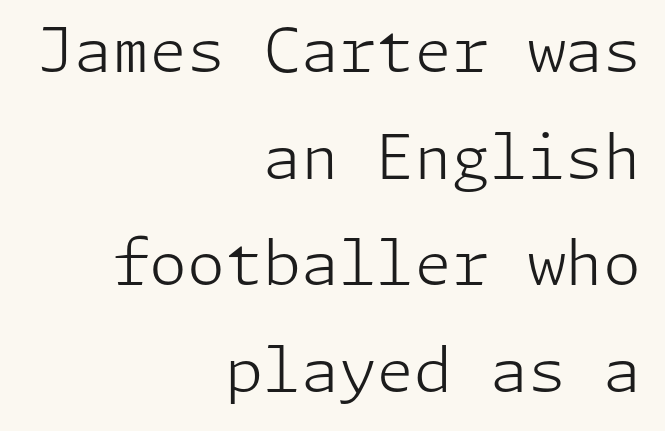
Q: Is the text bold? A: No.
Q: Is the text italic (slanted)? A: No, it is upright.
Q: Is the typeface a serif or a sans-serif typeface? A: Sans-serif.
Q: Is the text underlined? A: No.
Q: How is the paragraph aligned? A: Right-aligned.
Q: Is the spacing between letters normal or unusually wide? A: Normal.
Q: Width (condensed, normal, or wide)? A: Normal.
Q: Stroke contrast? A: Low.
Q: x-height? A: Medium.
